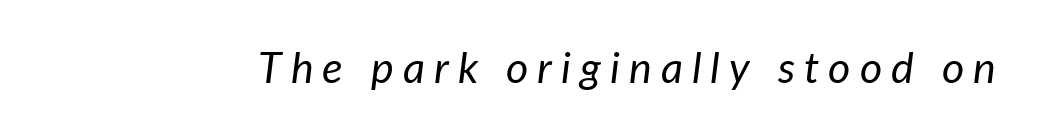
{"italic": "yes", "lean": "right", "slant_degrees": 7, "bold": "no", "weight": "regular", "width": "normal", "stroke_contrast": "low", "x_height": "medium", "monospaced": "no", "underline": "no", "letter_spacing": "wide", "letter_spacing_em": 0.21, "glyph_px": 43}
